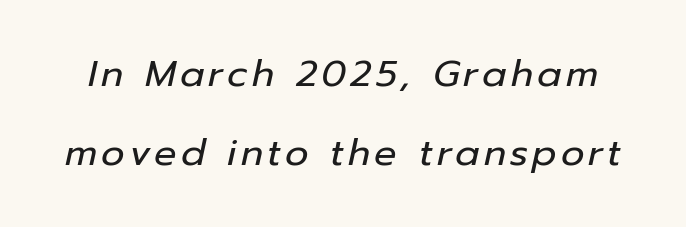
Q: Is the text bold? A: No.
Q: Is the text italic (slanted)? A: Yes, it leans right by about 12 degrees.
Q: Is the text underlined? A: No.
Q: Is the spacing between lines tight, normal or loose? A: Loose.
Q: Width (condensed, normal, or wide)? A: Normal.
Q: Stroke contrast? A: Low.
Q: x-height? A: Medium.
Q: Monospaced? A: No.
